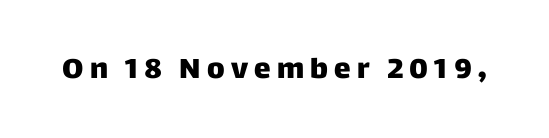
{"serif": "no", "italic": "no", "bold": "yes", "weight": "heavy", "width": "normal", "stroke_contrast": "low", "x_height": "large", "monospaced": "no", "underline": "no", "letter_spacing": "wide", "letter_spacing_em": 0.22, "glyph_px": 28}
